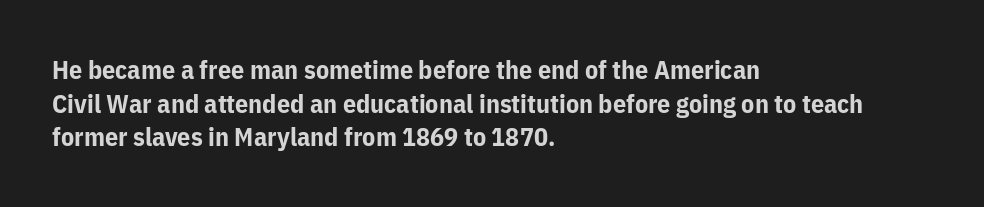
{"italic": "no", "bold": "yes", "underline": "no", "align": "left", "line_spacing": "normal", "line_spacing_ratio": 1.29, "letter_spacing": "normal", "letter_spacing_em": 0.0, "glyph_px": 26}
